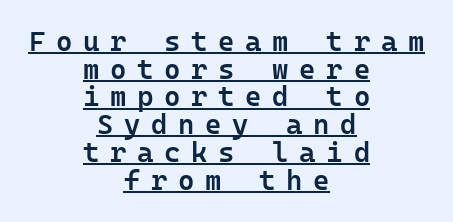
The image shows 28 px semibold sans-serif type, upright; set centered, tight line spacing (0.99x), unusually wide letter spacing (+0.38 em), underlined; low stroke contrast and a medium x-height.
